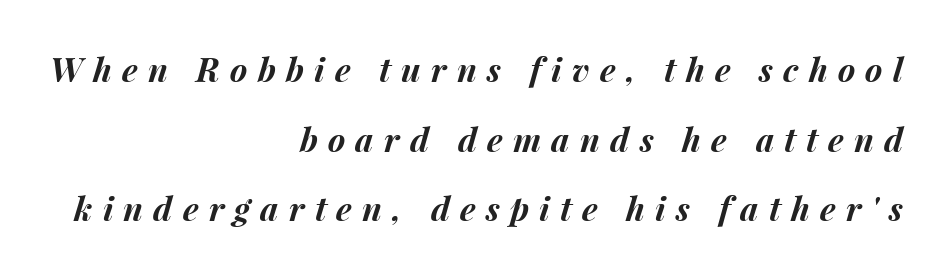
The image shows 33 px bold type, italic (leaning right); set right-aligned, loose line spacing (2.11x), unusually wide letter spacing (+0.31 em), not underlined; medium stroke contrast and a medium x-height.
